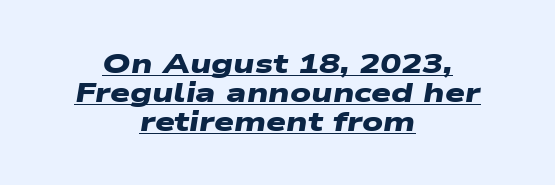
The image shows 28 px heavy, wide sans-serif type; set centered, tight line spacing (1.03x), normal letter spacing, underlined; low stroke contrast and a medium x-height.
